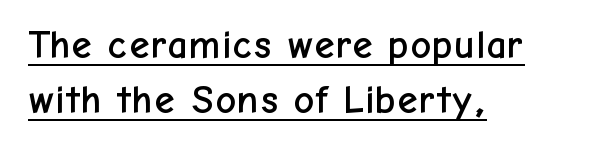
{"serif": "no", "italic": "no", "width": "normal", "stroke_contrast": "low", "x_height": "medium", "monospaced": "no", "underline": "yes", "align": "left", "line_spacing": "normal", "line_spacing_ratio": 1.38, "letter_spacing": "normal", "letter_spacing_em": 0.0, "glyph_px": 40}
